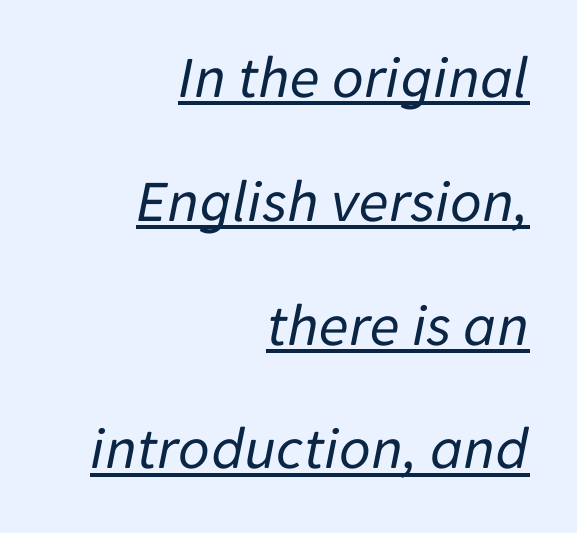
Quick note: interline space is abundant. Leftover space on each line is placed entirely before the opening word. Underlined type. Words appear dense and cohesive because spacing is normal. Designer's note — italics engaged. You could not count columns in this text — the font is proportionally spaced.
